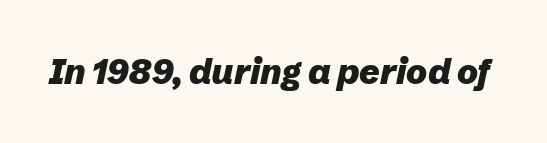
{"italic": "yes", "lean": "right", "slant_degrees": 12, "bold": "yes", "weight": "heavy", "width": "normal", "stroke_contrast": "low", "x_height": "medium", "monospaced": "no", "underline": "no", "letter_spacing": "normal", "letter_spacing_em": 0.0, "glyph_px": 35}
